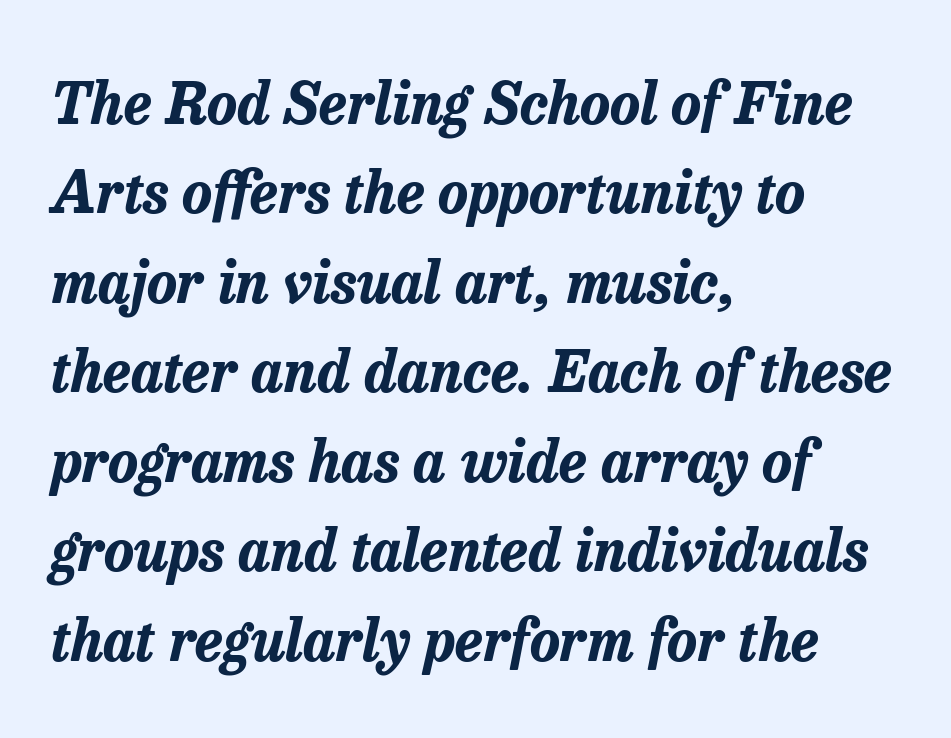
Characters follow at the spacing the type designer built in. A typesetter would mark this as italic. Notice how descenders clear the ascenders below comfortably — that's standard leading. Any mark beneath the type? The region is blank.
